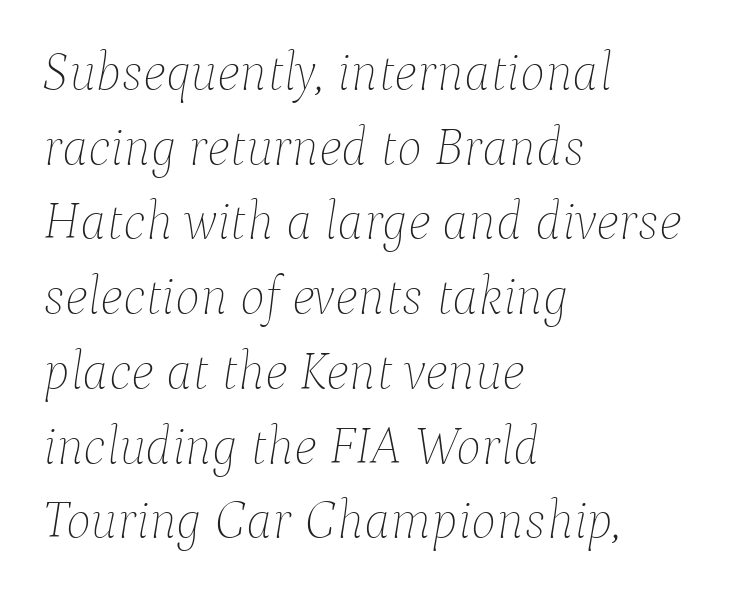
The image shows 53 px thin type, italic (leaning right); set left-aligned, normal line spacing (1.41x), normal letter spacing, not underlined; low stroke contrast and a medium x-height.
